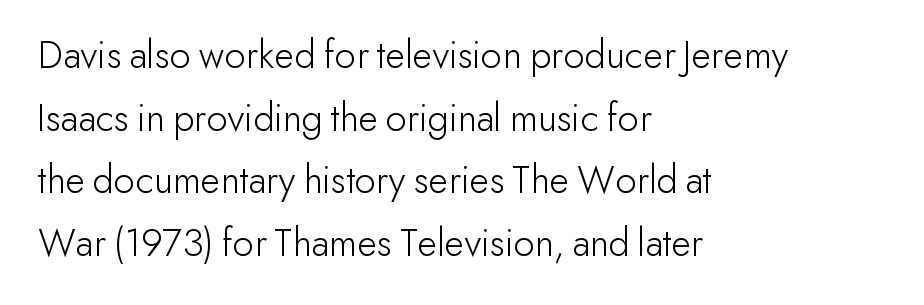
The compositor pushed each line to the left boundary. Notice how the stems are strictly vertical — no italics here. The strokes are not fattened; the text isn't bold. A bare baseline throughout the passage.
